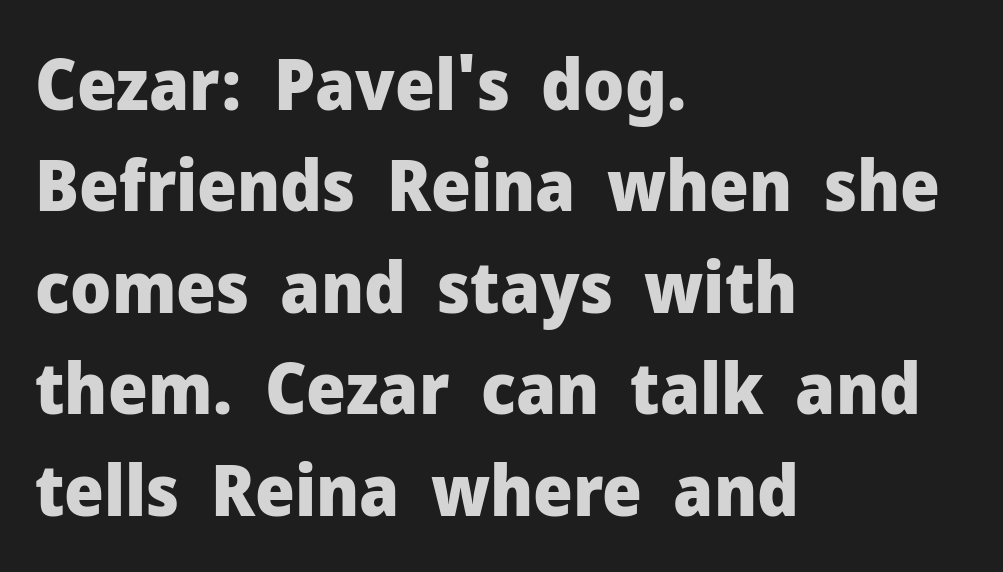
Q: Is the text bold? A: Yes.
Q: Is the text italic (slanted)? A: No, it is upright.
Q: Is the typeface a serif or a sans-serif typeface? A: Sans-serif.
Q: Is the text underlined? A: No.
Q: How is the paragraph aligned? A: Left-aligned.
Q: Is the spacing between letters normal or unusually wide? A: Normal.
Q: Is the spacing between lines tight, normal or loose? A: Normal.
Q: Width (condensed, normal, or wide)? A: Normal.
Q: Stroke contrast? A: Low.
Q: x-height? A: Medium.
Q: Monospaced? A: No.
